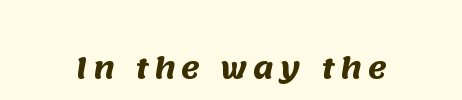
The image shows 28 px heavy sans-serif type; set unusually wide letter spacing (+0.22 em), not underlined; medium stroke contrast and a large x-height.
